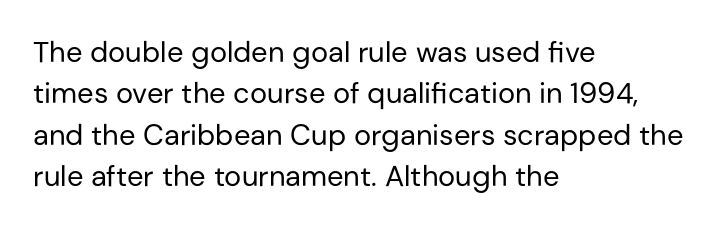
Q: Is the text bold? A: No.
Q: Is the text italic (slanted)? A: No, it is upright.
Q: Is the typeface a serif or a sans-serif typeface? A: Sans-serif.
Q: Is the text underlined? A: No.
Q: How is the paragraph aligned? A: Left-aligned.
Q: Is the spacing between letters normal or unusually wide? A: Normal.
Q: Is the spacing between lines tight, normal or loose? A: Normal.
Q: Width (condensed, normal, or wide)? A: Normal.
Q: Stroke contrast? A: Low.
Q: x-height? A: Medium.
Q: Monospaced? A: No.
